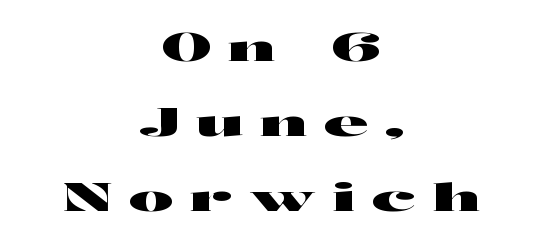
Q: Is the text italic (slanted)? A: No, it is upright.
Q: Is the typeface a serif or a sans-serif typeface? A: Sans-serif.
Q: Is the text underlined? A: No.
Q: How is the paragraph aligned? A: Centered.
Q: Is the spacing between letters normal or unusually wide? A: Unusually wide.
Q: Is the spacing between lines tight, normal or loose? A: Loose.
Q: Width (condensed, normal, or wide)? A: Wide.
Q: Stroke contrast? A: High.
Q: x-height? A: Medium.
Q: Monospaced? A: No.
